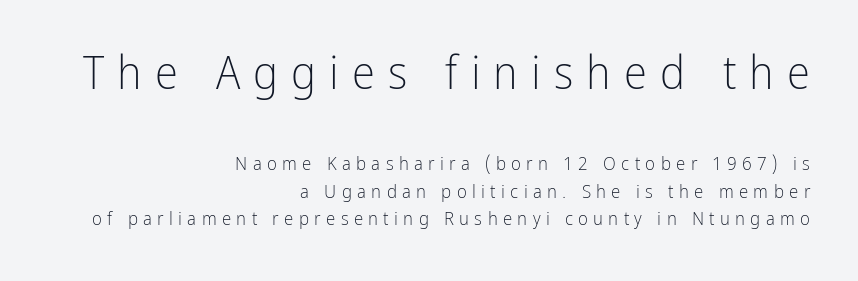
{"serif": "no", "italic": "no", "bold": "no", "weight": "light", "width": "condensed", "stroke_contrast": "low", "x_height": "medium", "monospaced": "no", "underline": "no", "align": "right", "line_spacing": "normal", "line_spacing_ratio": 1.44, "letter_spacing": "wide", "letter_spacing_em": 0.28, "larger_block": "first", "size_ratio": 2.47, "glyph_px": 47}
